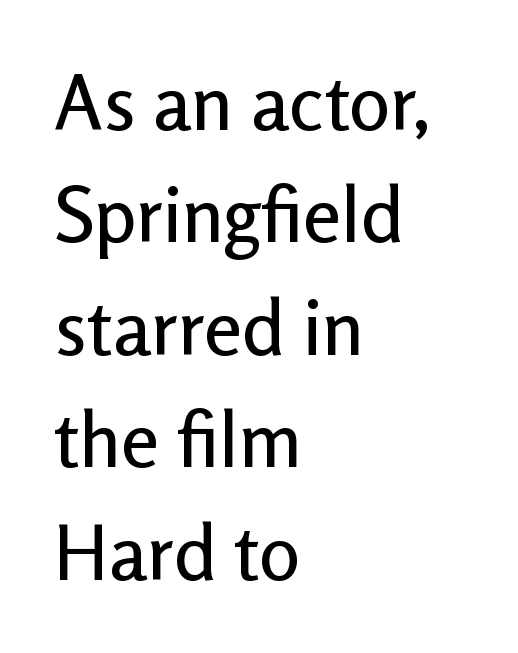
{"serif": "no", "italic": "no", "width": "normal", "stroke_contrast": "low", "x_height": "medium", "monospaced": "no", "underline": "no", "align": "left", "line_spacing": "normal", "line_spacing_ratio": 1.46, "letter_spacing": "normal", "letter_spacing_em": 0.0, "glyph_px": 77}
